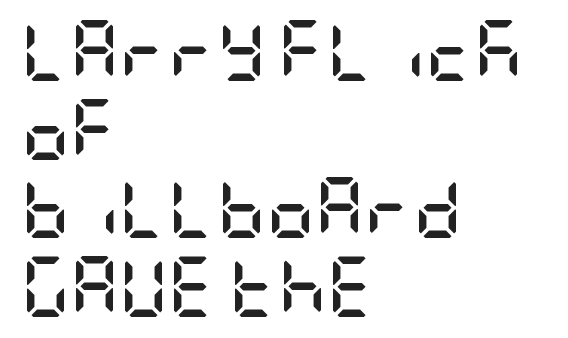
The image shows 60 px semibold, condensed sans-serif type, upright; set left-aligned, normal line spacing (1.31x), normal letter spacing, not underlined; low stroke contrast and a large x-height.
